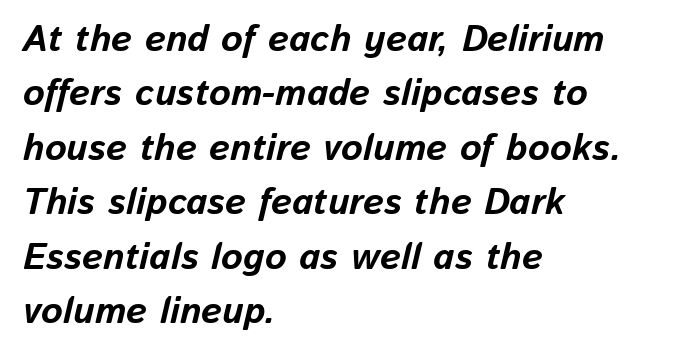
{"italic": "yes", "lean": "right", "slant_degrees": 13, "bold": "yes", "weight": "bold", "width": "normal", "stroke_contrast": "low", "x_height": "medium", "monospaced": "no", "underline": "no", "align": "left", "line_spacing": "normal", "line_spacing_ratio": 1.47, "letter_spacing": "normal", "letter_spacing_em": 0.0, "glyph_px": 37}
